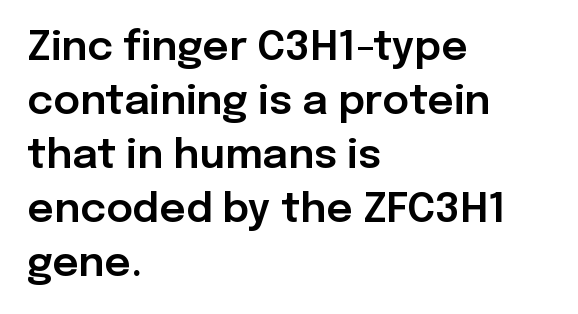
The characters display no serif detailing; their extremities are plain. These lines are rendered in a variable-pitch font. Interline gaps are of average width in this sample. Italic? Not at all — the glyphs are vertical.
